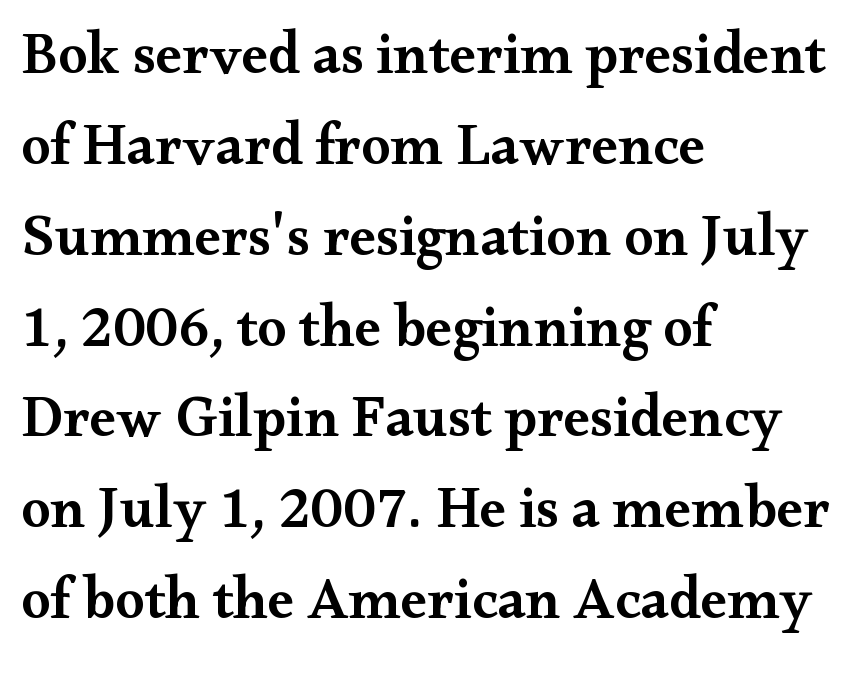
Q: Is the text bold? A: Semi-bold.
Q: Is the text italic (slanted)? A: No, it is upright.
Q: Is the typeface a serif or a sans-serif typeface? A: Serif.
Q: Is the text underlined? A: No.
Q: How is the paragraph aligned? A: Left-aligned.
Q: Is the spacing between letters normal or unusually wide? A: Normal.
Q: Is the spacing between lines tight, normal or loose? A: Normal.
Q: Width (condensed, normal, or wide)? A: Wide.
Q: Stroke contrast? A: Medium.
Q: x-height? A: Small.
Q: Monospaced? A: No.
